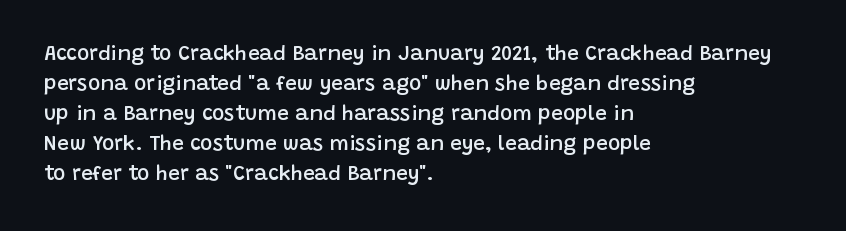
Q: Is the text bold? A: Semi-bold.
Q: Is the text italic (slanted)? A: No, it is upright.
Q: Is the text underlined? A: No.
Q: How is the paragraph aligned? A: Left-aligned.
Q: Is the spacing between letters normal or unusually wide? A: Normal.
Q: Is the spacing between lines tight, normal or loose? A: Normal.
